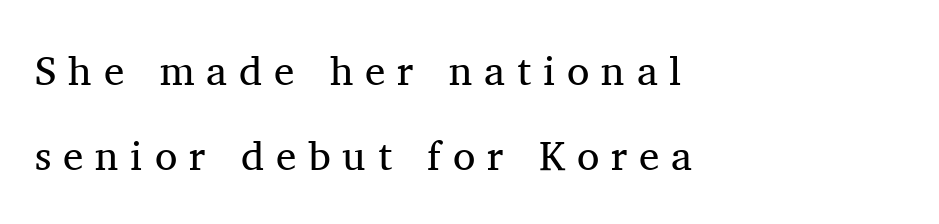
{"serif": "yes", "italic": "no", "bold": "no", "weight": "regular", "width": "normal", "stroke_contrast": "medium", "x_height": "medium", "monospaced": "no", "underline": "no", "align": "left", "line_spacing": "loose", "line_spacing_ratio": 2.07, "letter_spacing": "wide", "letter_spacing_em": 0.29, "glyph_px": 41}
